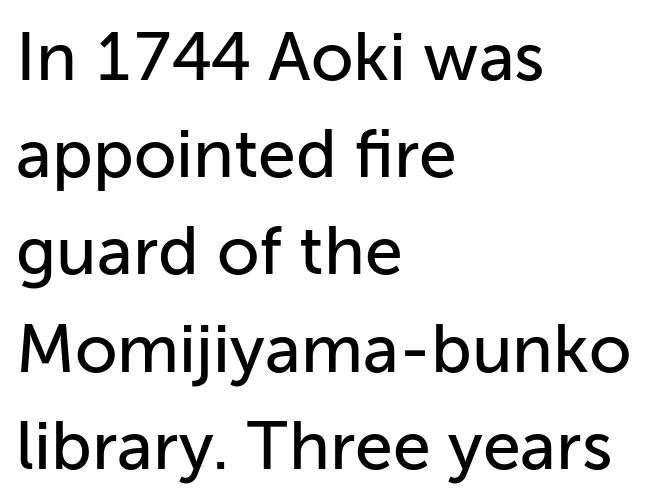
{"serif": "no", "italic": "no", "width": "normal", "stroke_contrast": "low", "x_height": "medium", "monospaced": "no", "underline": "no", "align": "left", "line_spacing": "normal", "line_spacing_ratio": 1.43, "letter_spacing": "normal", "letter_spacing_em": 0.0, "glyph_px": 68}
